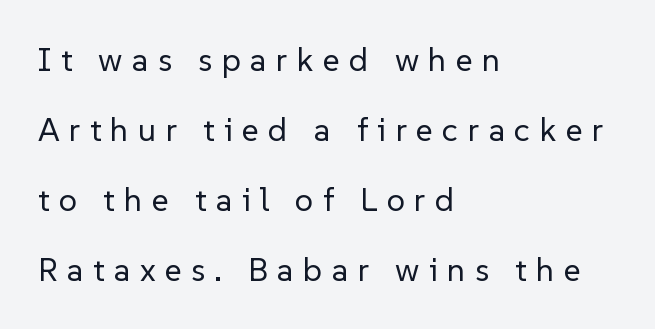
{"serif": "no", "italic": "no", "bold": "no", "weight": "regular", "width": "normal", "stroke_contrast": "low", "x_height": "medium", "monospaced": "no", "underline": "no", "align": "left", "line_spacing": "loose", "line_spacing_ratio": 2.12, "letter_spacing": "wide", "letter_spacing_em": 0.28, "glyph_px": 33}
